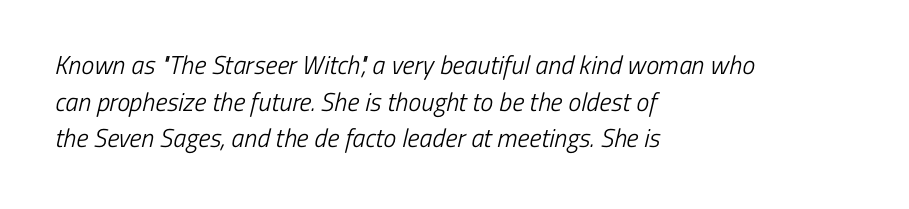
The image shows 26 px text type; set left-aligned, normal line spacing (1.41x), normal letter spacing, not underlined.
